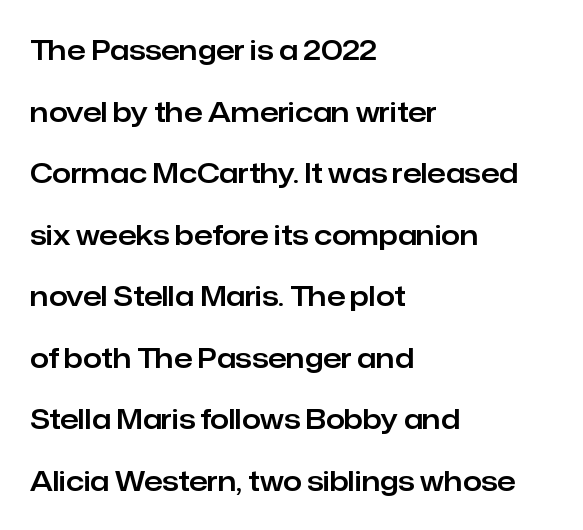
Q: Is the text italic (slanted)? A: No, it is upright.
Q: Is the text underlined? A: No.
Q: How is the paragraph aligned? A: Left-aligned.
Q: Is the spacing between letters normal or unusually wide? A: Normal.
Q: Is the spacing between lines tight, normal or loose? A: Loose.
